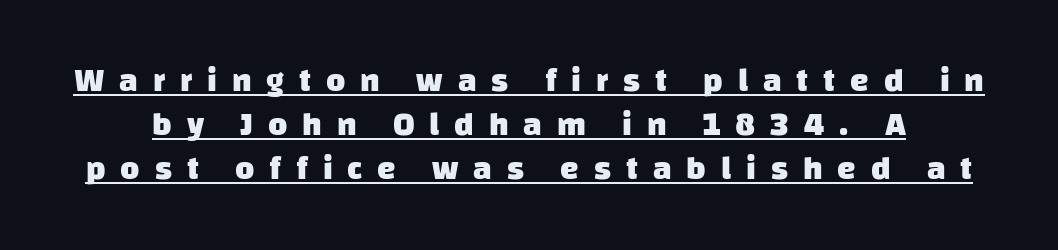
{"serif": "no", "bold": "yes", "weight": "heavy", "width": "normal", "stroke_contrast": "low", "x_height": "large", "monospaced": "no", "underline": "yes", "line_spacing": "normal", "line_spacing_ratio": 1.33, "letter_spacing": "wide", "letter_spacing_em": 0.45, "glyph_px": 33}
